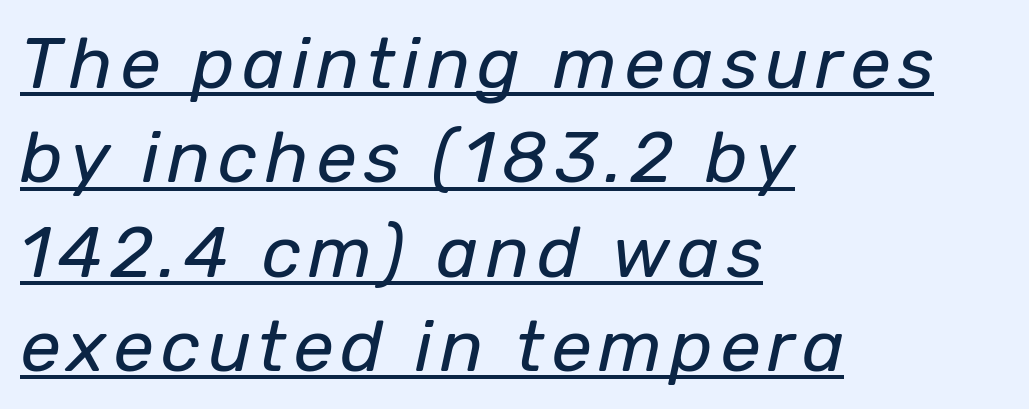
Q: Is the text bold? A: No.
Q: Is the text italic (slanted)? A: Yes, it leans right by about 12 degrees.
Q: Is the text underlined? A: Yes.
Q: How is the paragraph aligned? A: Left-aligned.
Q: Is the spacing between lines tight, normal or loose? A: Normal.
Q: Width (condensed, normal, or wide)? A: Normal.
Q: Stroke contrast? A: Low.
Q: x-height? A: Medium.
Q: Monospaced? A: No.
